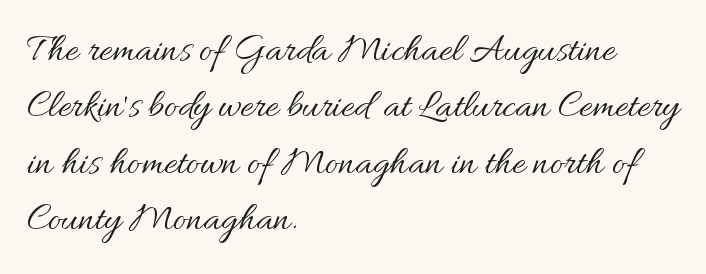
The image shows 40 px regular-weight type; set left-aligned, normal line spacing (1.41x), normal letter spacing, not underlined; medium stroke contrast and a small x-height.
